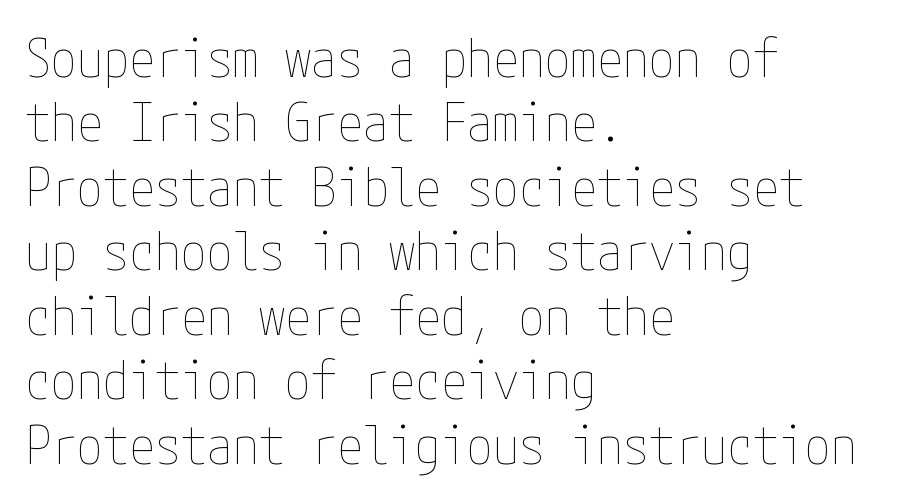
{"italic": "no", "bold": "no", "weight": "thin", "width": "condensed", "stroke_contrast": "low", "x_height": "medium", "underline": "no", "align": "left", "line_spacing_ratio": 1.24, "letter_spacing": "normal", "letter_spacing_em": 0.0, "glyph_px": 52}
